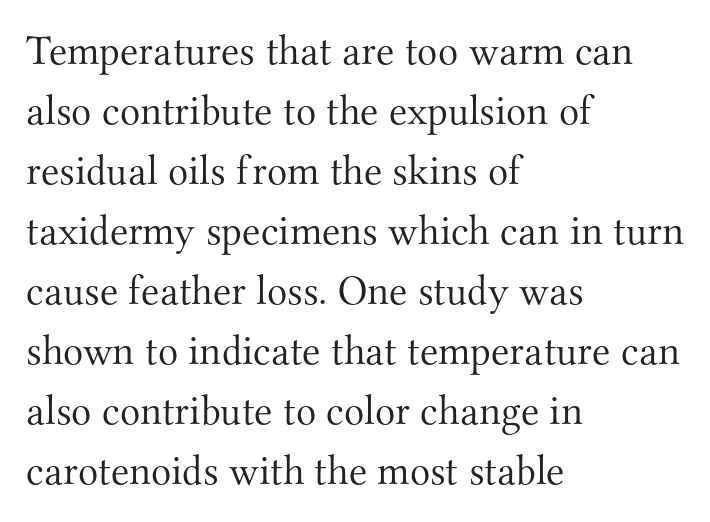
The image shows 42 px light serif type, upright; set left-aligned, normal line spacing (1.43x), normal letter spacing, not underlined; medium stroke contrast and a small x-height.
